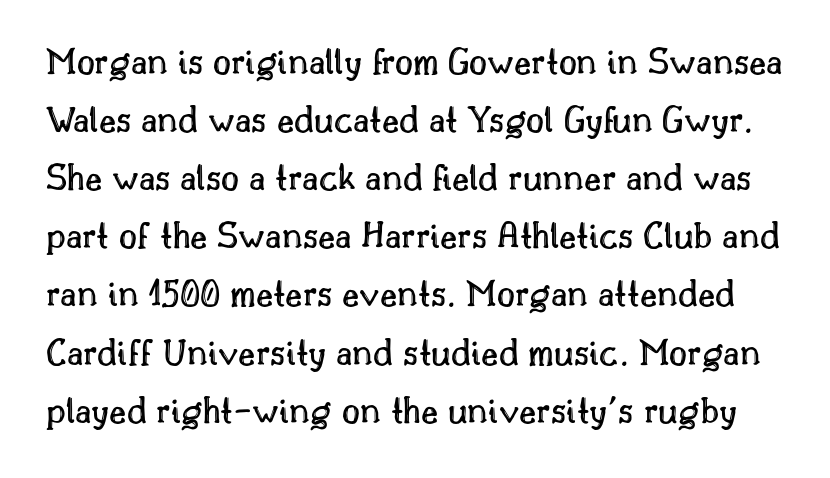
The image shows 39 px text type, upright; set normal line spacing (1.49x), normal letter spacing, not underlined; a small x-height.
